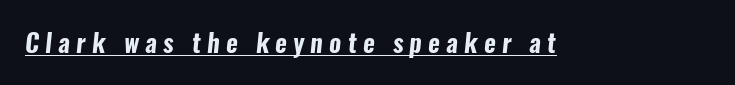
The image shows 25 px bold type; set unusually wide letter spacing (+0.25 em), underlined.
